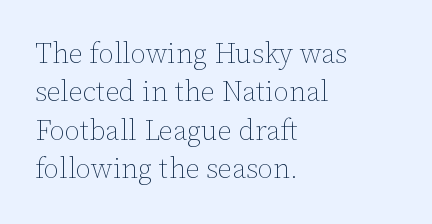
The image shows 28 px thin type, upright; set left-aligned, normal line spacing (1.37x), normal letter spacing, not underlined; low stroke contrast and a medium x-height.
